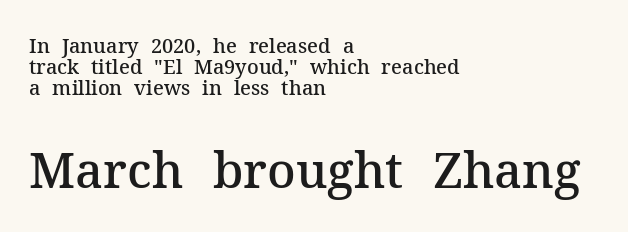
Q: Is the text bold? A: Semi-bold.
Q: Is the text italic (slanted)? A: No, it is upright.
Q: Is the typeface a serif or a sans-serif typeface? A: Serif.
Q: Is the text underlined? A: No.
Q: How is the paragraph aligned? A: Left-aligned.
Q: Is the spacing between letters normal or unusually wide? A: Normal.
Q: Is the spacing between lines tight, normal or loose? A: Tight.
Q: Which block of text is set in a larger size, the first (top) or the second (bottom)? A: The second (bottom) one.
Q: Width (condensed, normal, or wide)? A: Normal.
Q: Stroke contrast? A: Medium.
Q: x-height? A: Medium.
Q: Monospaced? A: No.
